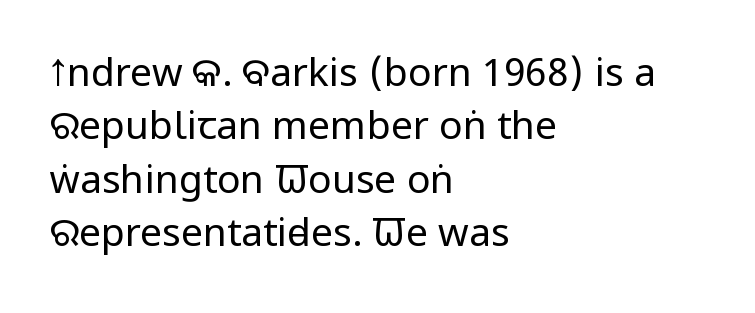
Typeset ragged right — the left edge is the straight one. Serifs: no, the terminals of the letterforms are clean. Rows of type keep a routine distance in the vertical direction. The type is set solid horizontally, with unmodified tracking.
